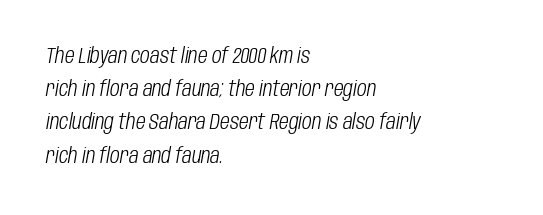
Q: Is the text bold? A: No.
Q: Is the text italic (slanted)? A: Yes, it leans right by about 10 degrees.
Q: Is the text underlined? A: No.
Q: How is the paragraph aligned? A: Left-aligned.
Q: Is the spacing between letters normal or unusually wide? A: Normal.
Q: Is the spacing between lines tight, normal or loose? A: Normal.
